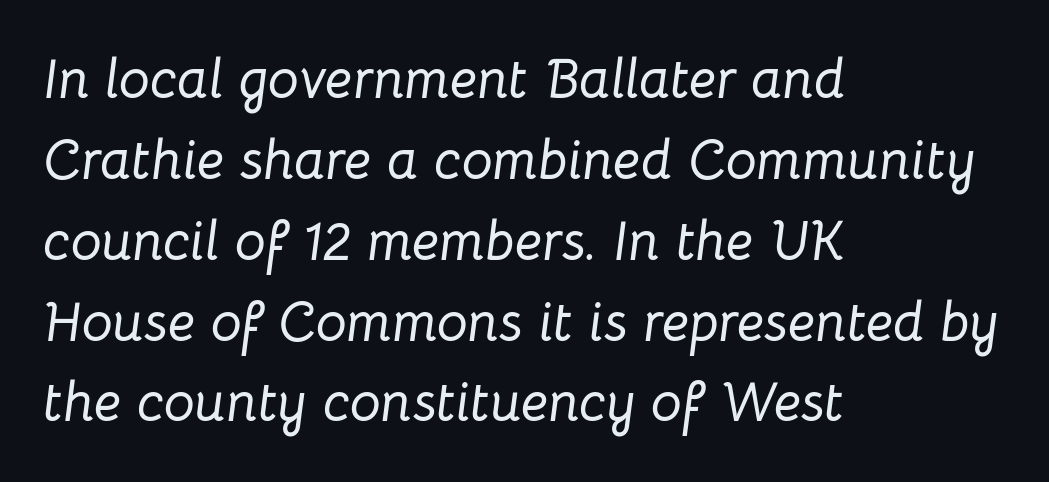
Does the leading feel generous? No, just average. Think of a printed novel: that variable character pitch is what you see here. Glyph-to-glyph distance matches everyday printed text. Glance below the letters and you will spot only blank space.
